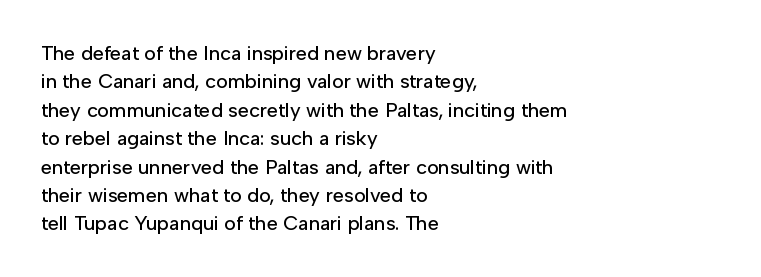
Reading down the block, your eye returns to a fixed left position each line. What stands out about the letter spacing? Nothing — it is the standard amount. The specimen reads as upright at a glance. The designer left line spacing at the default.
